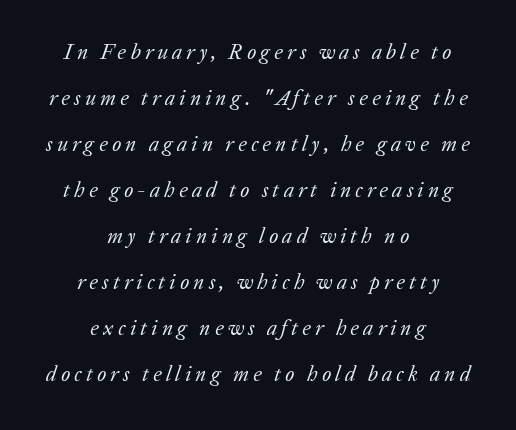
Students, observe: this is what heavily led, spacious text looks like. Notice how the passage keeps no hard edge, just a central spine. The typeface has the unassuming heft of standard copy or less. The space beneath each line is pristine and unruled. Caption: expanded tracking, letters set apart. Slant detected: the letters are inclined.
